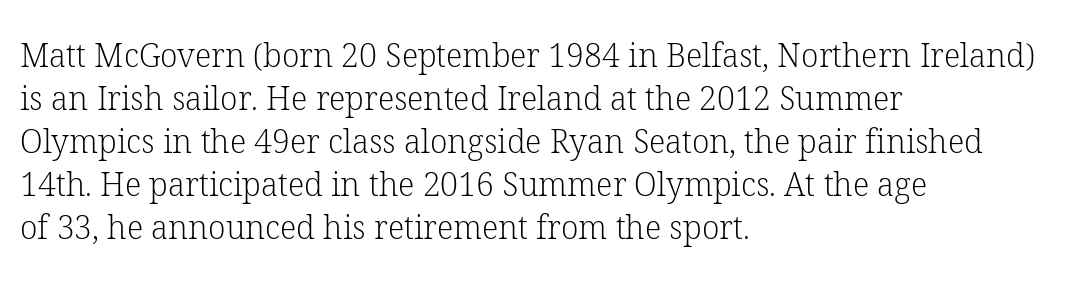
Letters rest on an invisible, unmarked baseline. Stem width sits at or under what a default text font uses. Letterform terminals end in serifs throughout the passage. This sample has the flowing, uneven cadence of proportional lettering. Layout note: lines flush left. A typesetter would mark this as roman, not italic.
